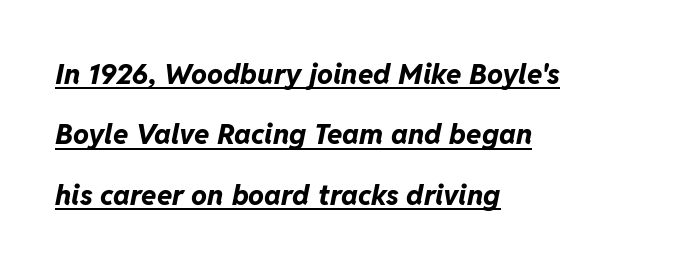
{"italic": "yes", "lean": "right", "slant_degrees": 11, "bold": "yes", "weight": "bold", "width": "normal", "stroke_contrast": "low", "x_height": "medium", "monospaced": "no", "underline": "yes", "align": "left", "line_spacing": "loose", "line_spacing_ratio": 2.16, "letter_spacing": "normal", "letter_spacing_em": 0.0, "glyph_px": 28}
